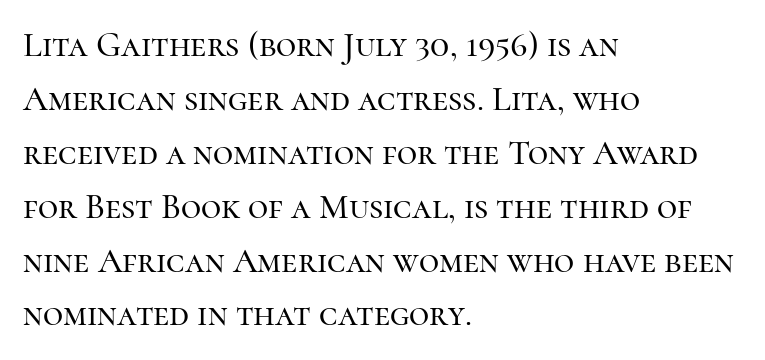
The horizontal fit of the characters is conventional and even. Has an underline been added? It has not. The rendering shows small feet on the letterforms — a serif design. Tall strokes in this sample are plumb rather than angled. Proportional: the letters do not fall into vertical columns. Students, observe: this is what conventionally led text looks like.
